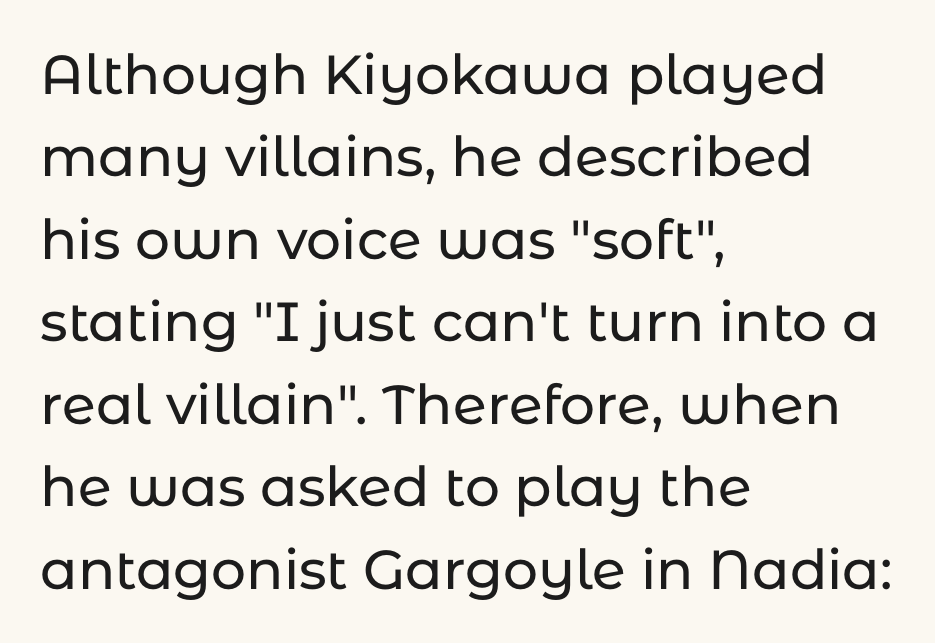
Q: Is the text italic (slanted)? A: No, it is upright.
Q: Is the typeface a serif or a sans-serif typeface? A: Sans-serif.
Q: Is the text underlined? A: No.
Q: How is the paragraph aligned? A: Left-aligned.
Q: Is the spacing between letters normal or unusually wide? A: Normal.
Q: Is the spacing between lines tight, normal or loose? A: Normal.
Q: Width (condensed, normal, or wide)? A: Normal.
Q: Stroke contrast? A: Low.
Q: x-height? A: Medium.
Q: Monospaced? A: No.
